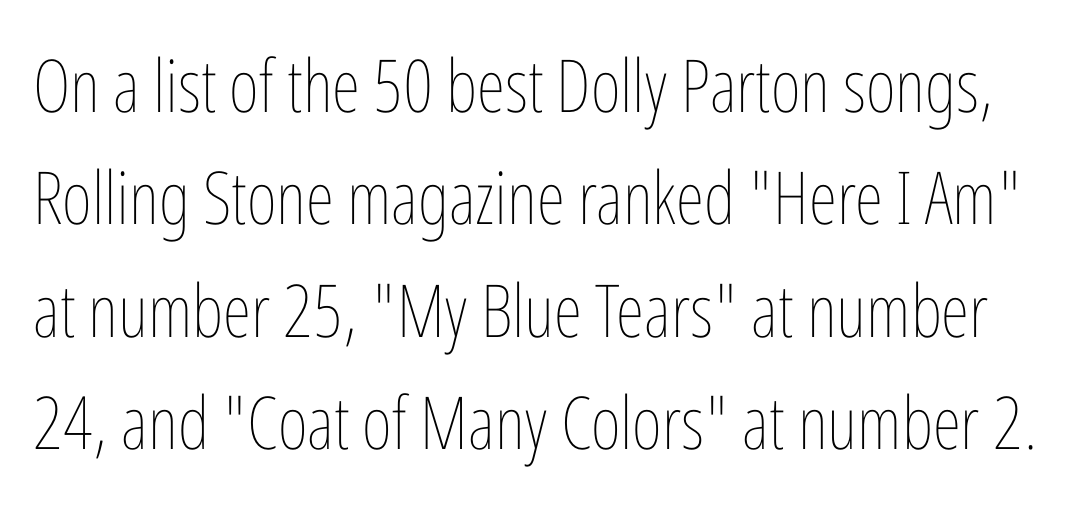
{"italic": "no", "bold": "no", "weight": "thin", "width": "condensed", "stroke_contrast": "low", "x_height": "medium", "monospaced": "no", "underline": "no", "line_spacing": "normal", "line_spacing_ratio": 1.54, "letter_spacing": "normal", "letter_spacing_em": 0.0, "glyph_px": 73}
